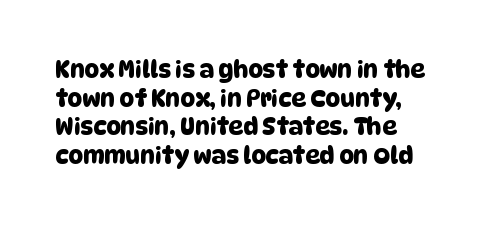
{"underline": "no", "align": "left", "line_spacing_ratio": 1.24, "letter_spacing": "normal", "letter_spacing_em": 0.0, "glyph_px": 23}
